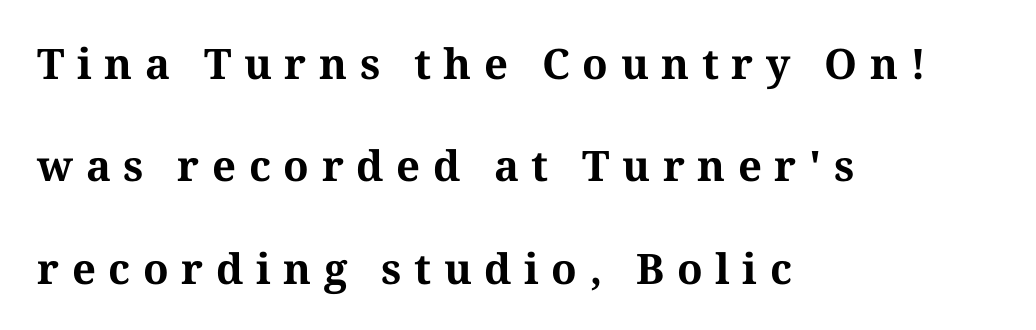
Q: Is the text bold? A: Yes.
Q: Is the text italic (slanted)? A: No, it is upright.
Q: Is the typeface a serif or a sans-serif typeface? A: Serif.
Q: Is the text underlined? A: No.
Q: How is the paragraph aligned? A: Left-aligned.
Q: Is the spacing between letters normal or unusually wide? A: Unusually wide.
Q: Is the spacing between lines tight, normal or loose? A: Loose.
Q: Width (condensed, normal, or wide)? A: Normal.
Q: Stroke contrast? A: Medium.
Q: x-height? A: Medium.
Q: Monospaced? A: No.
